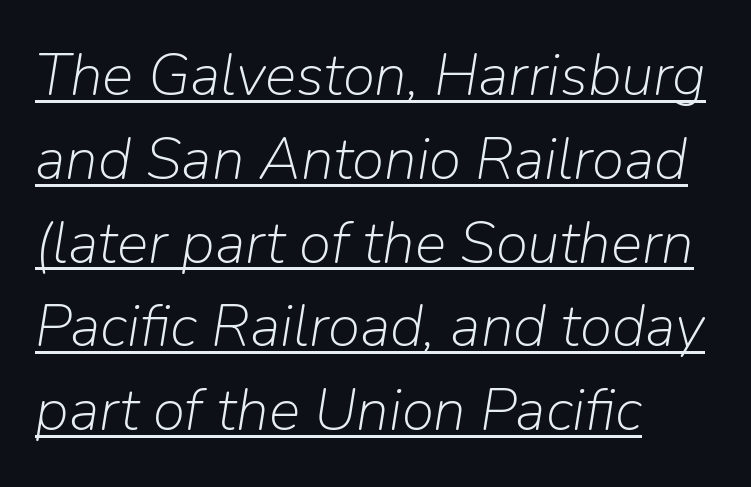
A typesetter would call this proportional, since set widths differ per character. No letter is thick-stroked: the sample isn't bold. When letters slant like this, we call the style italic. Leading: standard. The typesetter has applied underlining to the passage shown.
